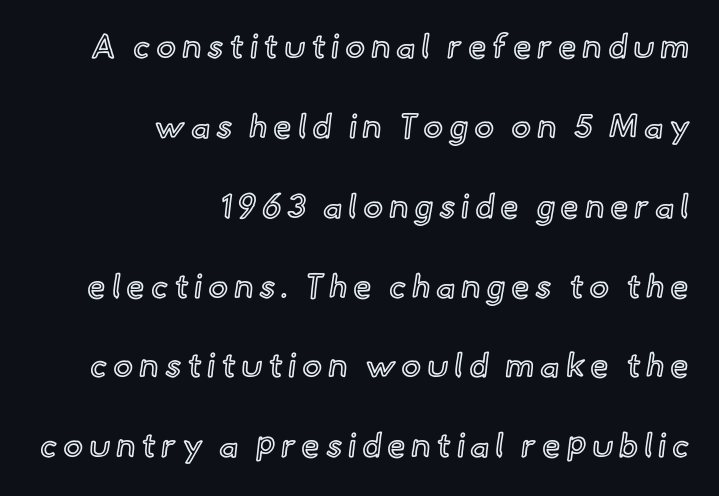
Q: Is the text italic (slanted)? A: Yes.
Q: Is the text underlined? A: No.
Q: How is the paragraph aligned? A: Right-aligned.
Q: Is the spacing between lines tight, normal or loose? A: Loose.
Q: Width (condensed, normal, or wide)? A: Normal.
Q: x-height? A: Small.
Q: Monospaced? A: No.
